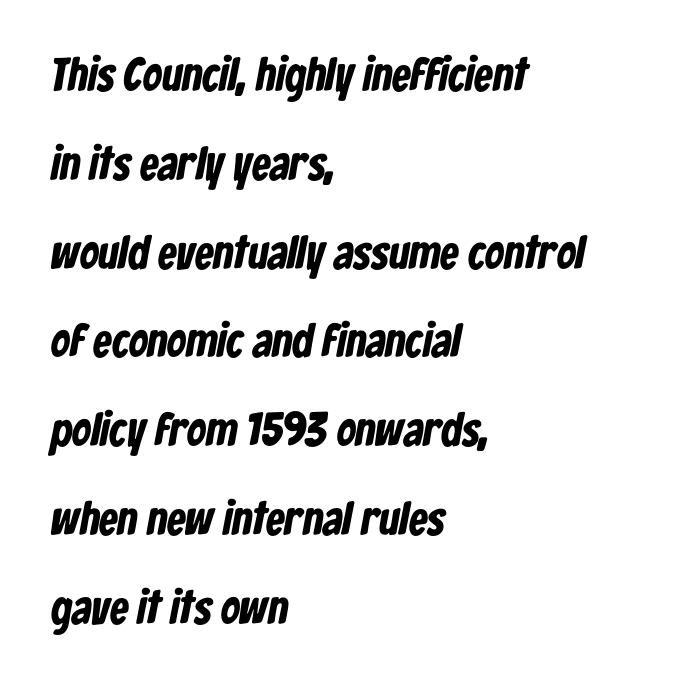
{"serif": "no", "bold": "yes", "weight": "bold", "width": "condensed", "stroke_contrast": "low", "x_height": "medium", "monospaced": "no", "underline": "no", "align": "left", "line_spacing_ratio": 1.89, "letter_spacing": "normal", "letter_spacing_em": 0.0, "glyph_px": 47}
